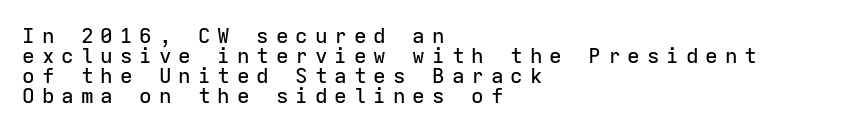
{"italic": "no", "underline": "no", "align": "left", "line_spacing": "tight", "line_spacing_ratio": 0.96, "letter_spacing": "wide", "letter_spacing_em": 0.33, "glyph_px": 21}
